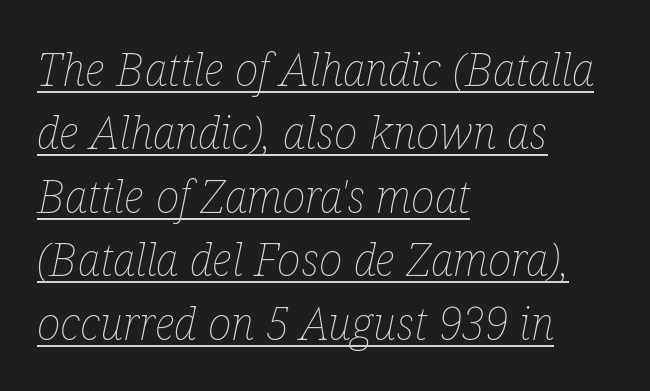
Spacing verdict: proportional, widths tailored to each character. Notice how a bar underscores the lettering throughout. Posture: slanted. Successive baselines arrive at the customary interval. What stands out about the letter spacing? Nothing — it is the standard amount. Caption: multi-line text, flush left, ragged right.
